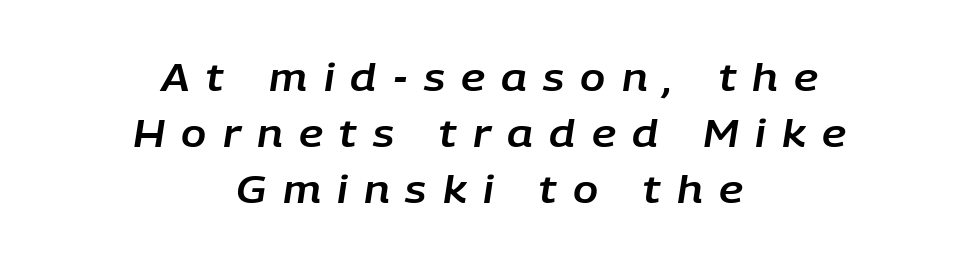
This is oblique type, the kind used for emphasis or titles. Typeset on center — no edge is straight. Nobody drew a line under any word here. Looks like regular typesetting: each glyph gets only the width it needs.
